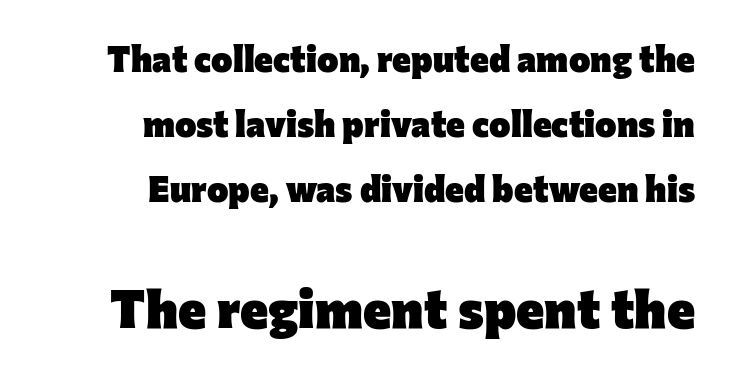
The image shows 54 px heavy sans-serif type, upright; set right-aligned, line spacing 1.8x, normal letter spacing, not underlined; the second (bottom) block is 1.5x larger; low stroke contrast and a medium x-height.
